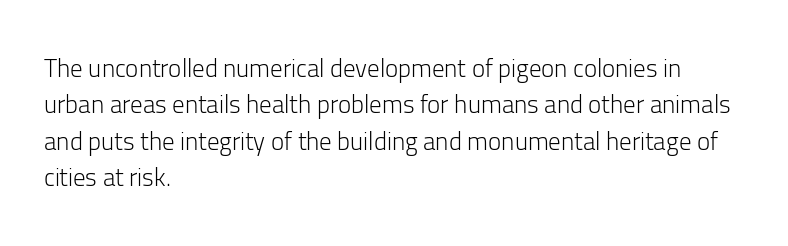
In terms of posture, this sample is upright. The passage shown has conventional tracking throughout. The zone under the glyphs is completely vacant. The lines are quadded left. These glyphs show unthickened strokes, regular width or finer. Rows of type keep a routine distance in the vertical direction.
